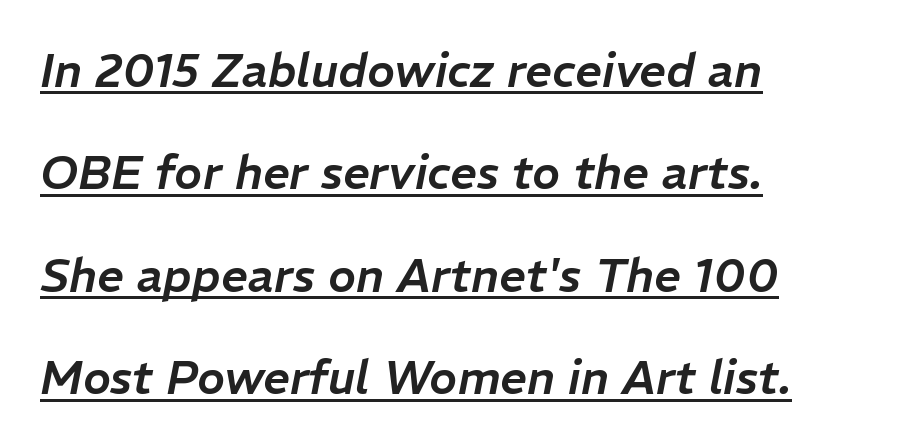
The image shows 47 px text type, italic (leaning right); set left-aligned, loose line spacing (2.18x), normal letter spacing, underlined; low stroke contrast and a medium x-height.
